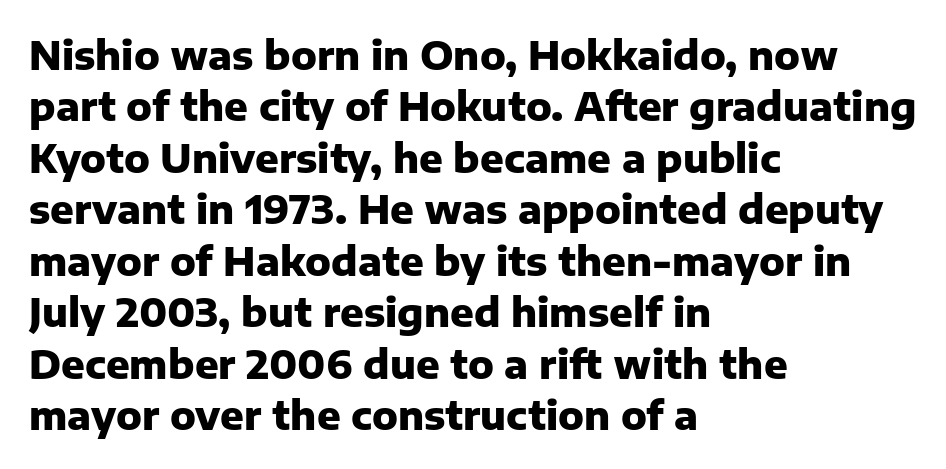
Q: Is the text bold? A: Yes.
Q: Is the text italic (slanted)? A: No, it is upright.
Q: Is the typeface a serif or a sans-serif typeface? A: Sans-serif.
Q: Is the text underlined? A: No.
Q: How is the paragraph aligned? A: Left-aligned.
Q: Is the spacing between letters normal or unusually wide? A: Normal.
Q: Is the spacing between lines tight, normal or loose? A: Normal.
Q: Width (condensed, normal, or wide)? A: Normal.
Q: Stroke contrast? A: Low.
Q: x-height? A: Medium.
Q: Monospaced? A: No.
